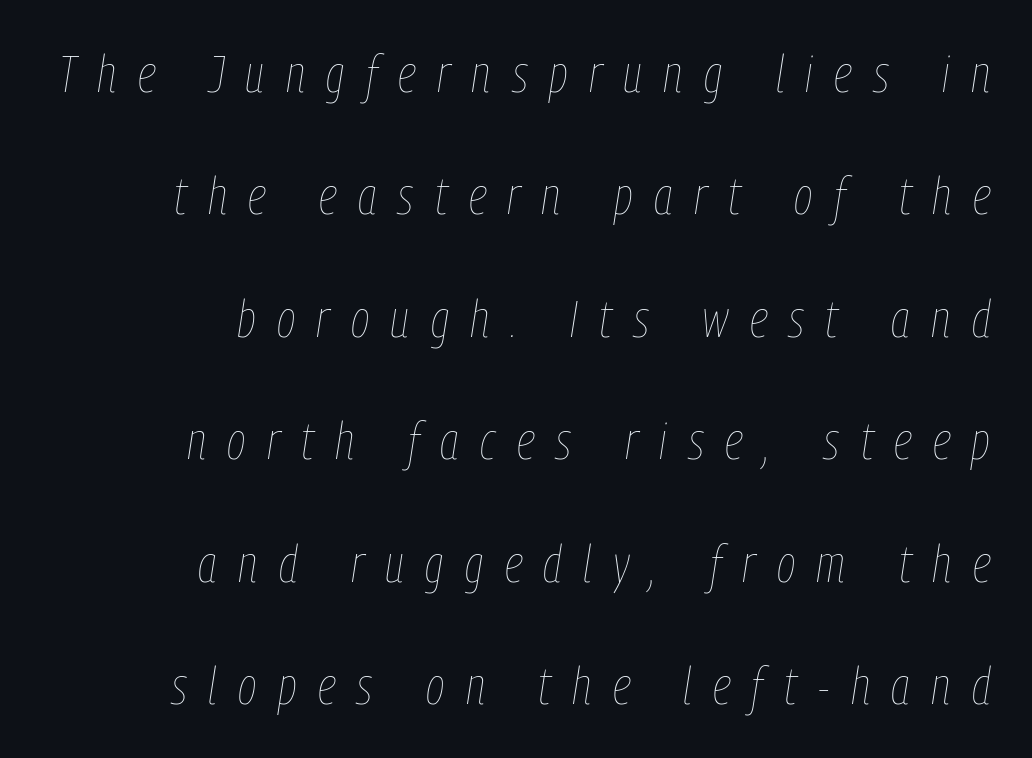
Q: Is the text bold? A: No.
Q: Is the text italic (slanted)? A: Yes, it leans right by about 9 degrees.
Q: Is the text underlined? A: No.
Q: How is the paragraph aligned? A: Right-aligned.
Q: Is the spacing between letters normal or unusually wide? A: Unusually wide.
Q: Is the spacing between lines tight, normal or loose? A: Loose.
Q: Width (condensed, normal, or wide)? A: Condensed.
Q: Stroke contrast? A: Low.
Q: x-height? A: Medium.
Q: Monospaced? A: No.
